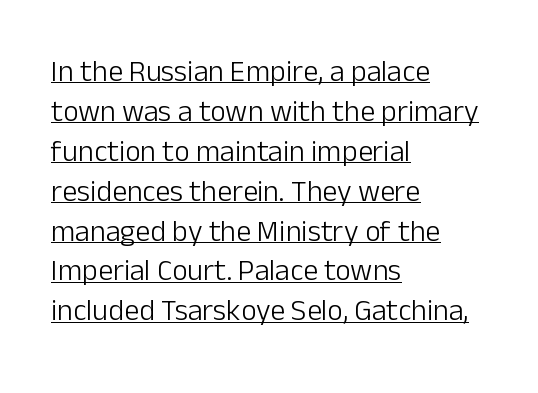
Quick note: not italic, upright. Weight: in the light-to-regular range. In terms of leading, this rendering sits right in the middle. The horizontal fit of the characters is conventional and even. Compared with a centered layout, this one pins lines to the left instead. These lines are rendered in a variable-pitch font.
